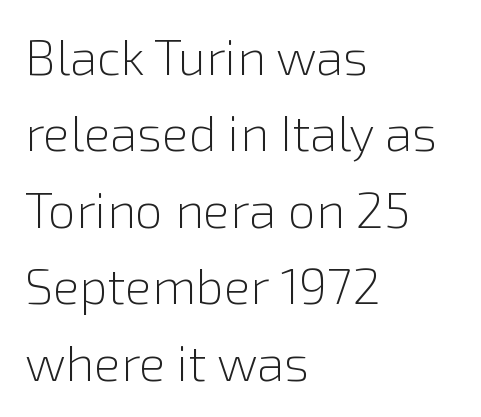
{"serif": "no", "italic": "no", "bold": "no", "weight": "light", "width": "normal", "x_height": "medium", "monospaced": "no", "underline": "no", "align": "left", "line_spacing": "normal", "line_spacing_ratio": 1.53, "letter_spacing": "normal", "letter_spacing_em": 0.0, "glyph_px": 50}
